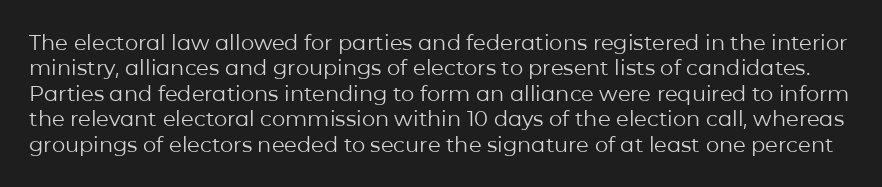
{"italic": "no", "bold": "no", "underline": "no", "line_spacing_ratio": 1.21, "letter_spacing": "normal", "letter_spacing_em": 0.0, "glyph_px": 21}
